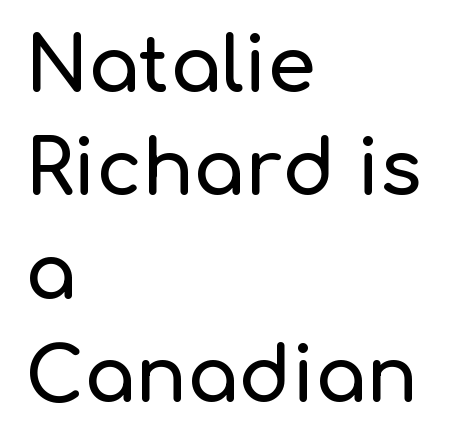
{"serif": "no", "italic": "no", "width": "normal", "stroke_contrast": "low", "x_height": "medium", "monospaced": "no", "underline": "no", "align": "left", "line_spacing": "normal", "line_spacing_ratio": 1.36, "letter_spacing": "normal", "letter_spacing_em": 0.0, "glyph_px": 76}
